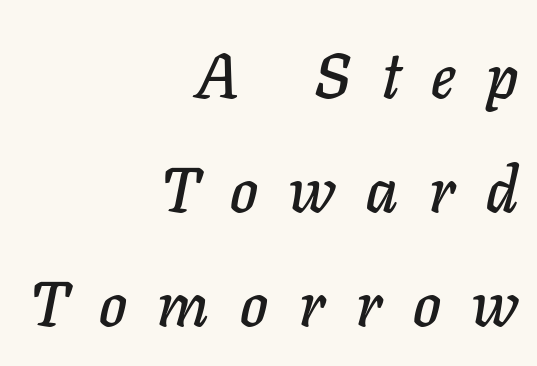
The image shows 63 px text type, italic (leaning right); set right-aligned, line spacing 1.81x, unusually wide letter spacing (+0.49 em), not underlined; low stroke contrast and a medium x-height.
